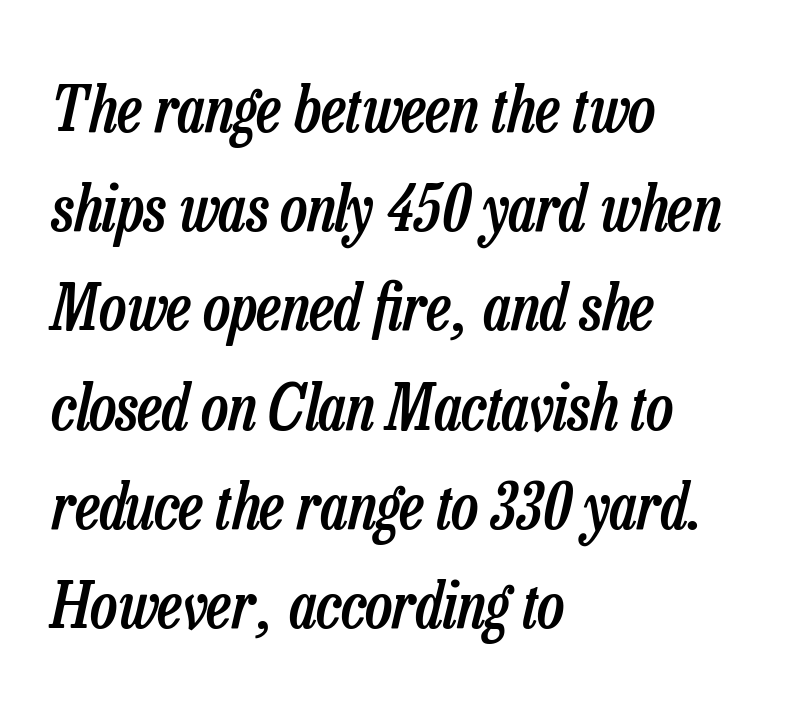
{"italic": "yes", "lean": "right", "slant_degrees": 13, "bold": "semi", "weight": "semibold", "width": "condensed", "stroke_contrast": "low", "x_height": "medium", "monospaced": "no", "underline": "no", "align": "left", "line_spacing": "normal", "line_spacing_ratio": 1.55, "letter_spacing": "normal", "letter_spacing_em": 0.0, "glyph_px": 64}
